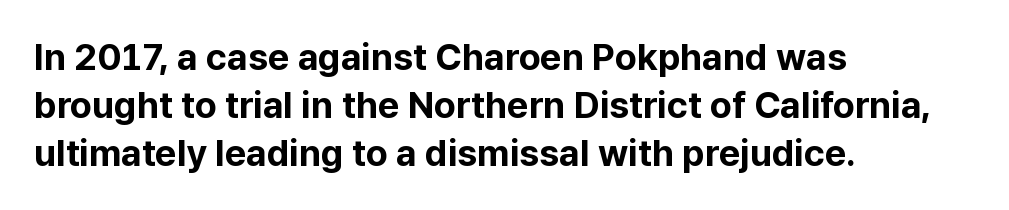
The image shows 37 px bold sans-serif type, upright; set left-aligned, normal line spacing (1.3x), normal letter spacing, not underlined; low stroke contrast and a medium x-height.
